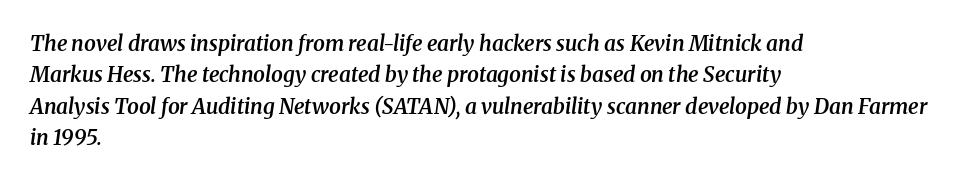
Caption: multi-line text, flush left, ragged right. The line texture is even and compact thanks to regular tracking. Bare-footed words on every line. Summary of vertical rhythm: regular, with standard interline spacing.
